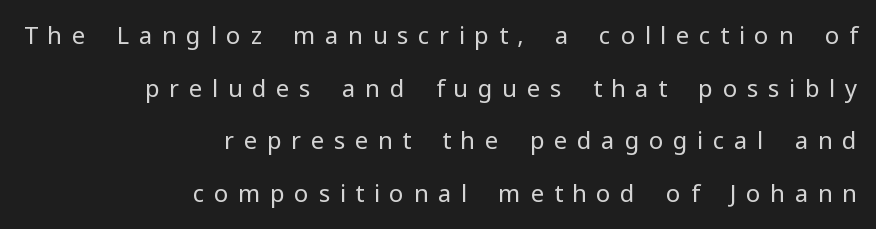
The image shows 24 px text type, upright; set right-aligned, loose line spacing (2.19x), unusually wide letter spacing (+0.4 em), not underlined.
